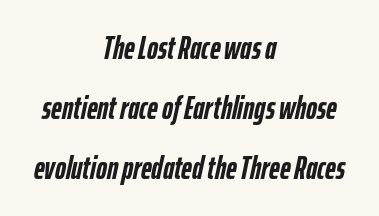
The image shows 33 px semibold, condensed type, italic (leaning right); set centered, line spacing 1.82x, normal letter spacing, not underlined; low stroke contrast and a medium x-height.
